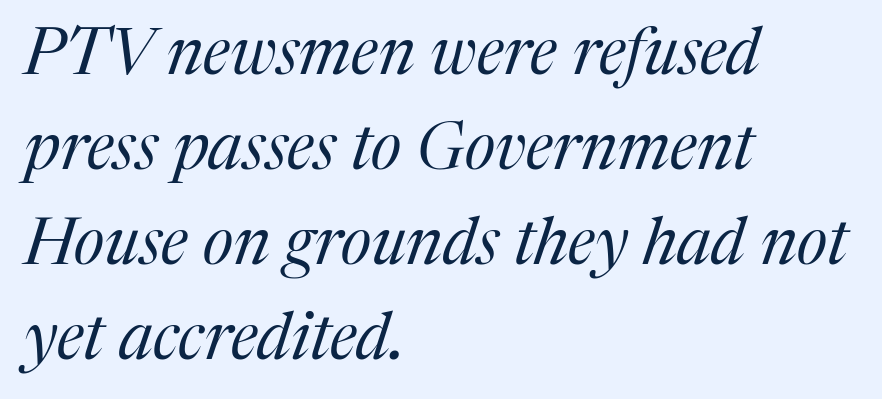
Q: Is the text bold? A: No.
Q: Is the text italic (slanted)? A: Yes, it leans right by about 17 degrees.
Q: Is the typeface a serif or a sans-serif typeface? A: Serif.
Q: Is the text underlined? A: No.
Q: How is the paragraph aligned? A: Left-aligned.
Q: Is the spacing between letters normal or unusually wide? A: Normal.
Q: Is the spacing between lines tight, normal or loose? A: Normal.
Q: Width (condensed, normal, or wide)? A: Normal.
Q: Stroke contrast? A: Medium.
Q: x-height? A: Medium.
Q: Monospaced? A: No.
